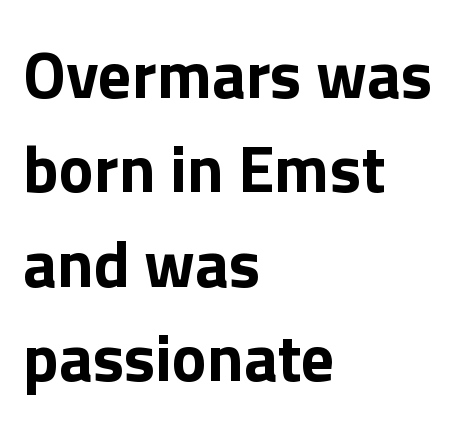
{"serif": "no", "italic": "no", "bold": "yes", "weight": "bold", "width": "normal", "x_height": "medium", "monospaced": "no", "underline": "no", "align": "left", "line_spacing": "normal", "line_spacing_ratio": 1.43, "letter_spacing": "normal", "letter_spacing_em": 0.0, "glyph_px": 66}
